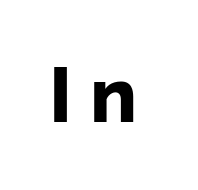
Q: Is the text bold? A: Yes.
Q: Is the text italic (slanted)? A: No, it is upright.
Q: Is the typeface a serif or a sans-serif typeface? A: Sans-serif.
Q: Is the text underlined? A: No.
Q: Is the spacing between letters normal or unusually wide? A: Unusually wide.
Q: Width (condensed, normal, or wide)? A: Normal.
Q: Stroke contrast? A: Low.
Q: x-height? A: Medium.
Q: Monospaced? A: No.
